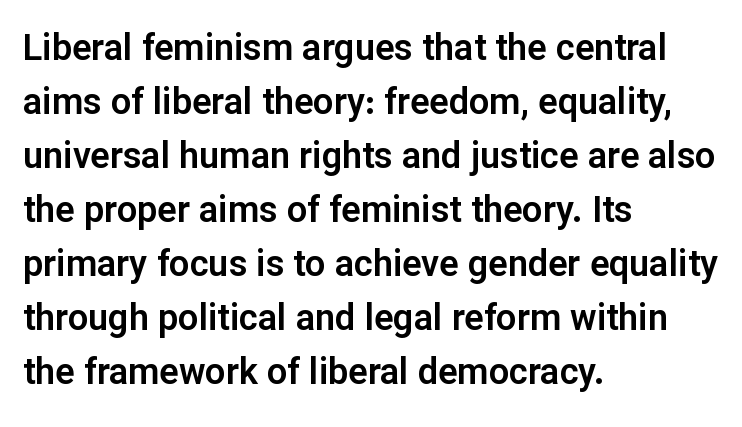
{"serif": "no", "italic": "no", "width": "normal", "stroke_contrast": "low", "x_height": "medium", "monospaced": "no", "underline": "no", "align": "left", "line_spacing": "normal", "line_spacing_ratio": 1.5, "letter_spacing": "normal", "letter_spacing_em": 0.0, "glyph_px": 36}
